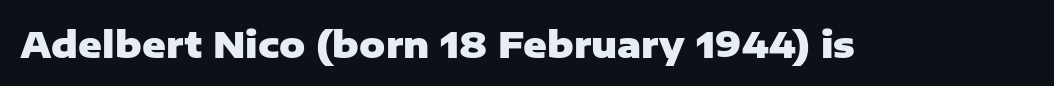
Q: Is the text bold? A: Yes.
Q: Is the text italic (slanted)? A: No, it is upright.
Q: Is the typeface a serif or a sans-serif typeface? A: Sans-serif.
Q: Is the text underlined? A: No.
Q: Is the spacing between letters normal or unusually wide? A: Normal.
Q: Width (condensed, normal, or wide)? A: Normal.
Q: Stroke contrast? A: Low.
Q: x-height? A: Medium.
Q: Monospaced? A: No.
